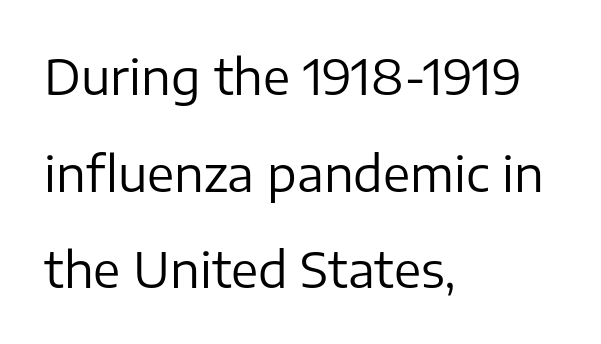
Notice how the stems are strictly vertical — no italics here. The characters are drawn with everyday or finer stroke widths. Does extra space separate the letters? No, they use regular spacing. Is this a fixed-width face? No — the glyphs have proportional, varying widths.
